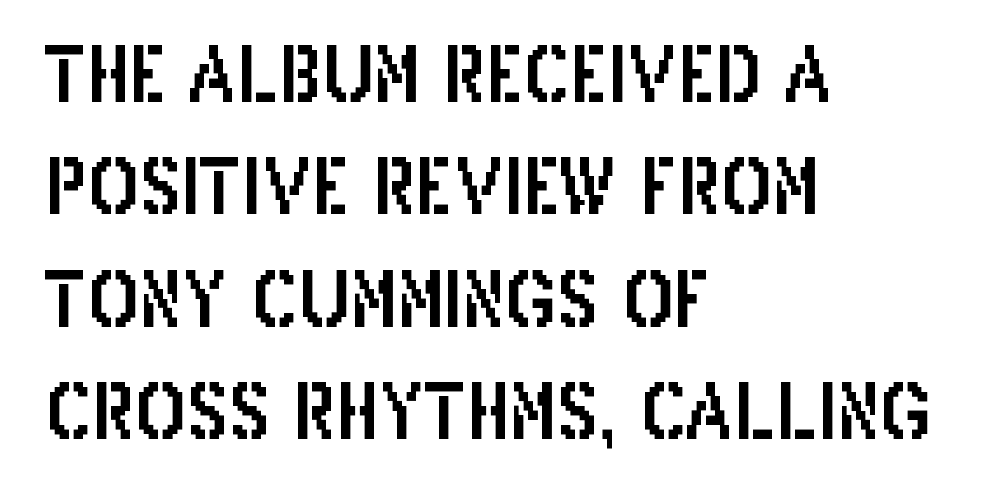
{"serif": "no", "italic": "no", "width": "condensed", "stroke_contrast": "low", "x_height": "large", "monospaced": "no", "underline": "no", "align": "left", "line_spacing": "normal", "line_spacing_ratio": 1.5, "letter_spacing": "normal", "letter_spacing_em": 0.0, "glyph_px": 75}
